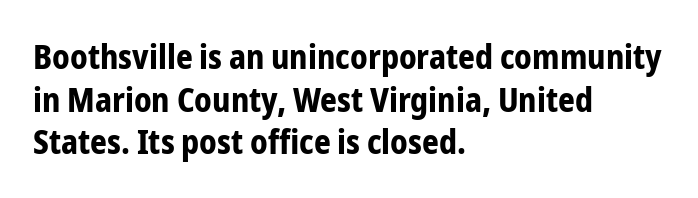
The image shows 33 px bold, condensed sans-serif type, upright; set left-aligned, normal line spacing (1.29x), normal letter spacing, not underlined; low stroke contrast and a medium x-height.
